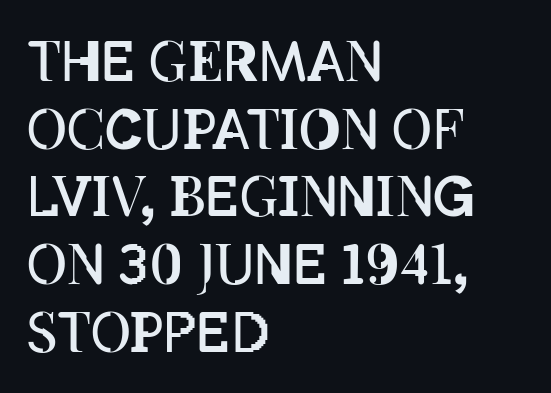
Q: Is the text bold? A: No.
Q: Is the text italic (slanted)? A: No, it is upright.
Q: Is the text underlined? A: No.
Q: How is the paragraph aligned? A: Left-aligned.
Q: Is the spacing between letters normal or unusually wide? A: Normal.
Q: Width (condensed, normal, or wide)? A: Condensed.
Q: Stroke contrast? A: Low.
Q: x-height? A: Large.
Q: Monospaced? A: No.
